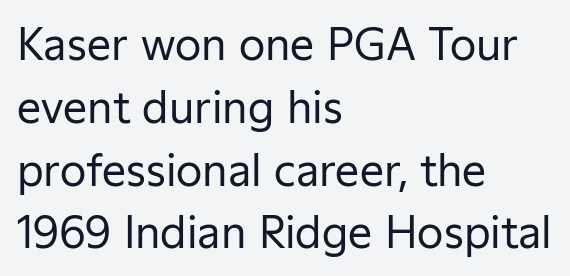
Q: Is the text bold? A: No.
Q: Is the text italic (slanted)? A: No, it is upright.
Q: Is the typeface a serif or a sans-serif typeface? A: Sans-serif.
Q: Is the text underlined? A: No.
Q: How is the paragraph aligned? A: Left-aligned.
Q: Is the spacing between letters normal or unusually wide? A: Normal.
Q: Is the spacing between lines tight, normal or loose? A: Normal.
Q: Width (condensed, normal, or wide)? A: Normal.
Q: Stroke contrast? A: Low.
Q: x-height? A: Medium.
Q: Monospaced? A: No.
